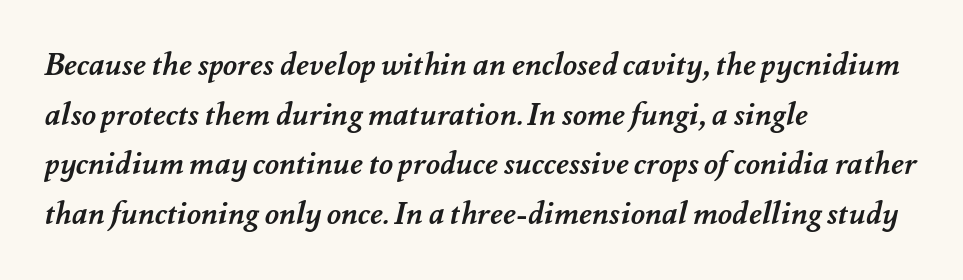
The image shows 31 px semibold type; set left-aligned, normal line spacing (1.6x), normal letter spacing, not underlined; medium stroke contrast and a small x-height.
